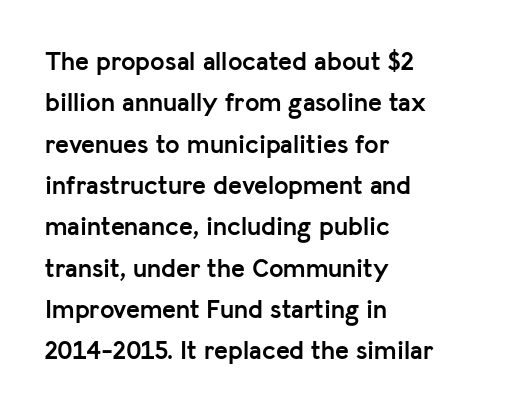
Q: Is the text bold? A: Yes.
Q: Is the text italic (slanted)? A: No, it is upright.
Q: Is the text underlined? A: No.
Q: How is the paragraph aligned? A: Left-aligned.
Q: Is the spacing between letters normal or unusually wide? A: Normal.
Q: Is the spacing between lines tight, normal or loose? A: Normal.
